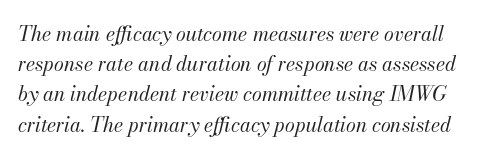
The image shows 20 px text type, italic (leaning right); set normal line spacing (1.51x), normal letter spacing, not underlined.
